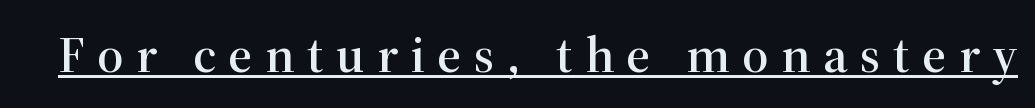
Q: Is the text italic (slanted)? A: No, it is upright.
Q: Is the typeface a serif or a sans-serif typeface? A: Serif.
Q: Is the text underlined? A: Yes.
Q: Is the spacing between letters normal or unusually wide? A: Unusually wide.
Q: Width (condensed, normal, or wide)? A: Normal.
Q: Stroke contrast? A: High.
Q: x-height? A: Medium.
Q: Monospaced? A: No.
